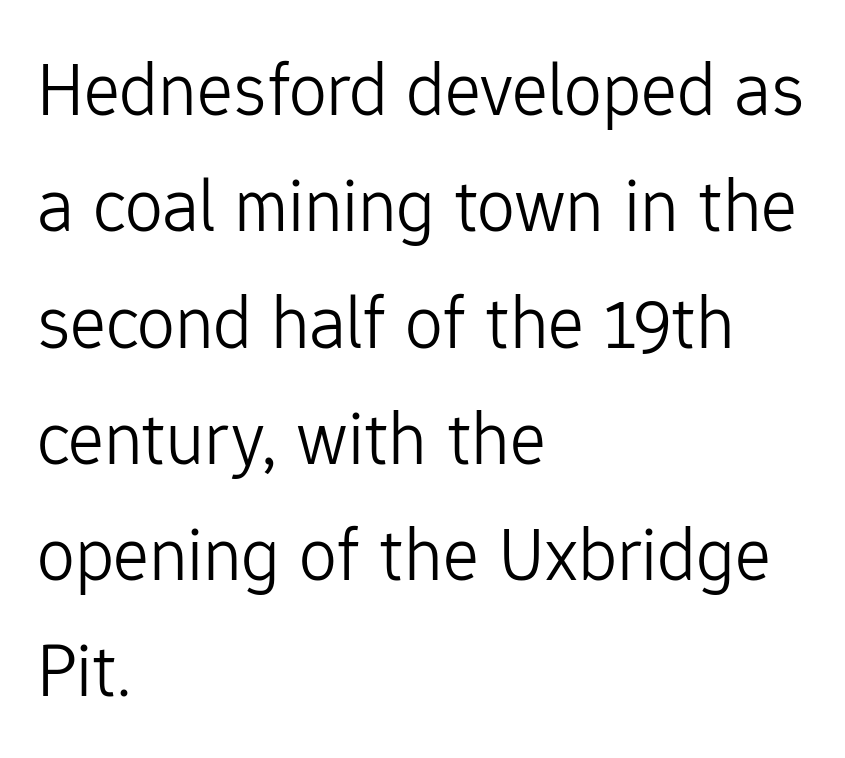
Q: Is the text bold? A: No.
Q: Is the text italic (slanted)? A: No, it is upright.
Q: Is the typeface a serif or a sans-serif typeface? A: Sans-serif.
Q: Is the text underlined? A: No.
Q: How is the paragraph aligned? A: Left-aligned.
Q: Is the spacing between letters normal or unusually wide? A: Normal.
Q: Is the spacing between lines tight, normal or loose? A: Normal.
Q: Width (condensed, normal, or wide)? A: Normal.
Q: Stroke contrast? A: Low.
Q: x-height? A: Medium.
Q: Monospaced? A: No.
